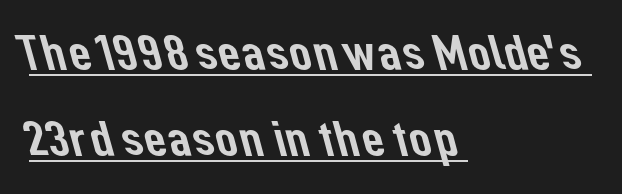
Q: Is the typeface a serif or a sans-serif typeface? A: Sans-serif.
Q: Is the text underlined? A: Yes.
Q: How is the paragraph aligned? A: Left-aligned.
Q: Is the spacing between letters normal or unusually wide? A: Normal.
Q: Width (condensed, normal, or wide)? A: Normal.
Q: Stroke contrast? A: Low.
Q: x-height? A: Medium.
Q: Monospaced? A: No.
